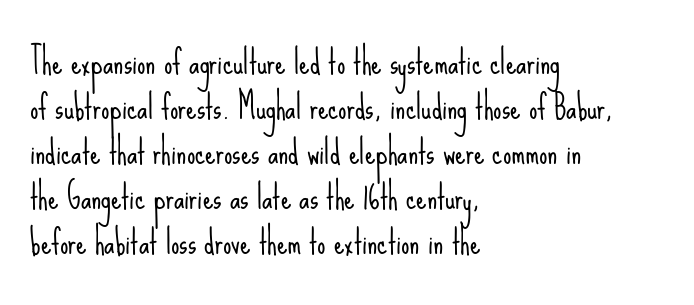
Q: Is the text bold? A: No.
Q: Is the text italic (slanted)? A: No, it is upright.
Q: Is the typeface a serif or a sans-serif typeface? A: Sans-serif.
Q: Is the text underlined? A: No.
Q: How is the paragraph aligned? A: Left-aligned.
Q: Is the spacing between letters normal or unusually wide? A: Normal.
Q: Is the spacing between lines tight, normal or loose? A: Normal.
Q: Width (condensed, normal, or wide)? A: Condensed.
Q: Stroke contrast? A: Low.
Q: x-height? A: Small.
Q: Monospaced? A: No.
